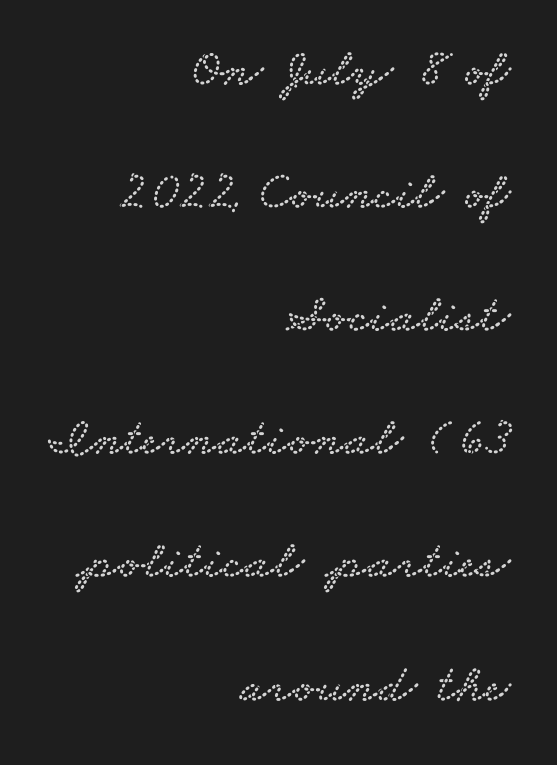
Q: Is the text underlined? A: No.
Q: How is the paragraph aligned? A: Right-aligned.
Q: Is the spacing between letters normal or unusually wide? A: Normal.
Q: Is the spacing between lines tight, normal or loose? A: Loose.
Q: Width (condensed, normal, or wide)? A: Wide.
Q: Stroke contrast? A: Low.
Q: x-height? A: Small.
Q: Monospaced? A: No.
